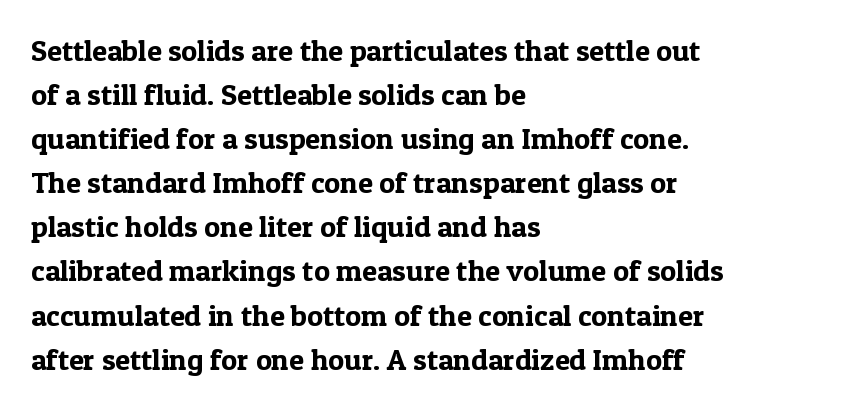
The image shows 30 px serif type, upright; set left-aligned, normal line spacing (1.47x), normal letter spacing, not underlined; a medium x-height.
